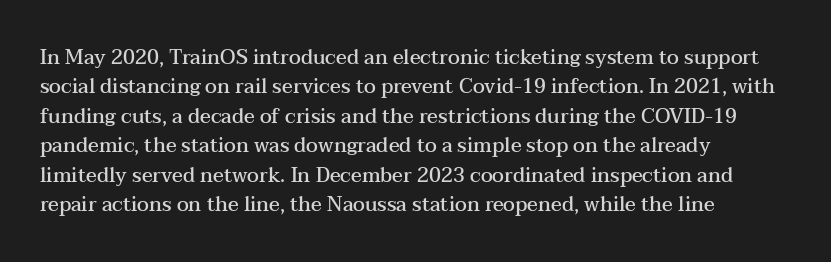
The image shows 20 px text type, upright; set left-aligned, normal line spacing (1.47x), normal letter spacing, not underlined.
